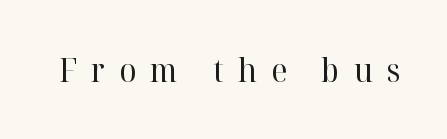
Q: Is the text bold? A: No.
Q: Is the text italic (slanted)? A: No, it is upright.
Q: Is the typeface a serif or a sans-serif typeface? A: Serif.
Q: Is the text underlined? A: No.
Q: Is the spacing between letters normal or unusually wide? A: Unusually wide.
Q: Width (condensed, normal, or wide)? A: Normal.
Q: Stroke contrast? A: High.
Q: x-height? A: Medium.
Q: Monospaced? A: No.
